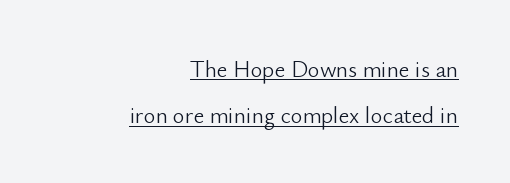
{"italic": "no", "bold": "no", "underline": "yes", "align": "right", "line_spacing": "loose", "line_spacing_ratio": 2.02, "letter_spacing": "normal", "letter_spacing_em": 0.0, "glyph_px": 23}
